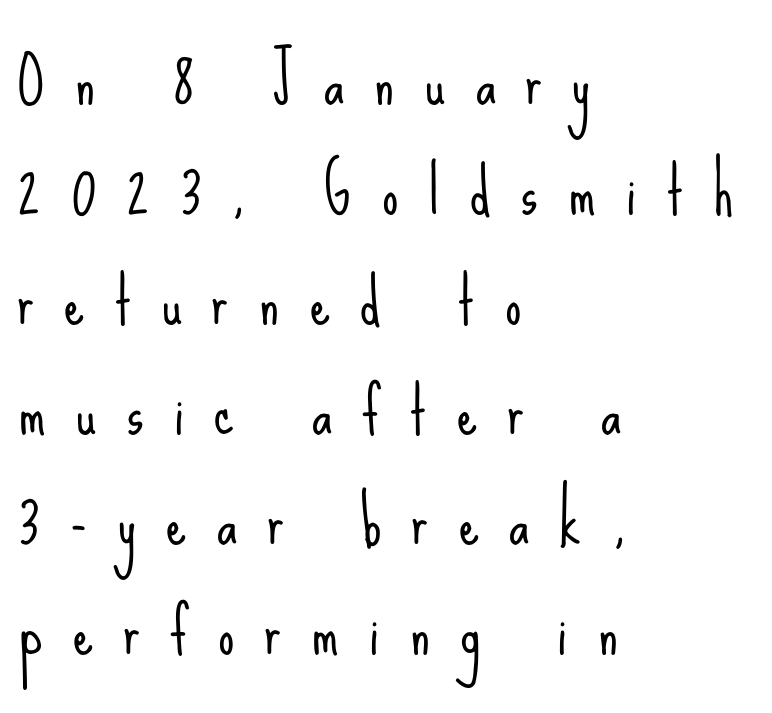
The image shows 64 px light, condensed sans-serif type, upright; set left-aligned, line spacing 1.72x, unusually wide letter spacing (+0.48 em), not underlined; low stroke contrast and a small x-height.
